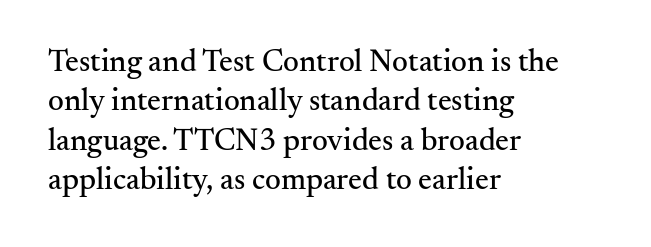
Line beginnings align vertically; line endings do not. Words appear dense and cohesive because spacing is normal. Ascenders rise straight up at ninety degrees. The designer went with a serif here, giving each stem small feet. How would I describe the line gaps? Plain and ordinary. The face used here is proportionally spaced, like ordinary book or web type.
